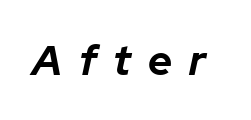
{"italic": "yes", "lean": "right", "slant_degrees": 12, "bold": "yes", "weight": "bold", "width": "normal", "stroke_contrast": "low", "x_height": "medium", "monospaced": "no", "underline": "no", "letter_spacing": "wide", "letter_spacing_em": 0.4, "glyph_px": 42}
